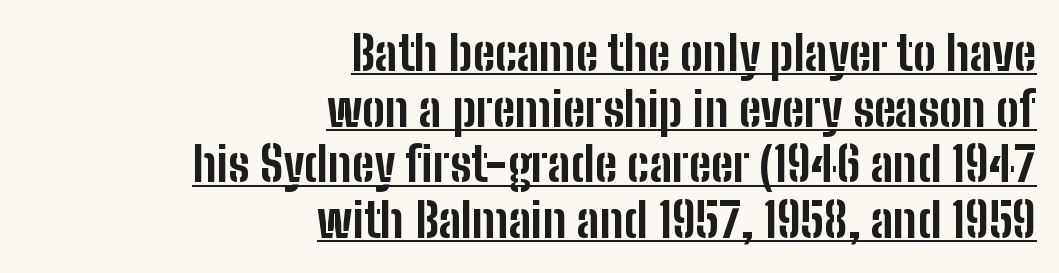
Q: Is the text bold? A: Yes.
Q: Is the text italic (slanted)? A: No, it is upright.
Q: Is the typeface a serif or a sans-serif typeface? A: Sans-serif.
Q: Is the text underlined? A: Yes.
Q: How is the paragraph aligned? A: Right-aligned.
Q: Is the spacing between letters normal or unusually wide? A: Normal.
Q: Width (condensed, normal, or wide)? A: Condensed.
Q: Stroke contrast? A: Low.
Q: x-height? A: Medium.
Q: Monospaced? A: No.
